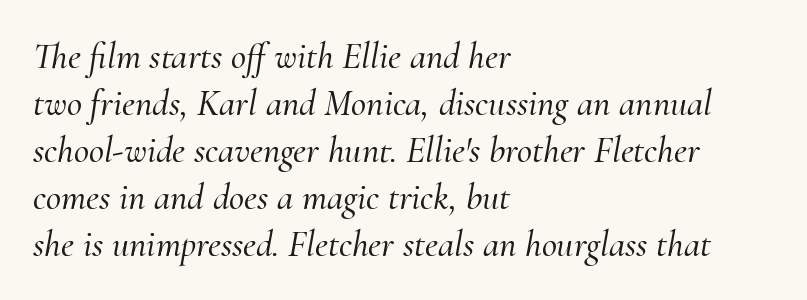
The image shows 37 px serif type, italic (leaning right); set left-aligned, normal line spacing (1.27x), normal letter spacing, not underlined; medium stroke contrast and a small x-height.
